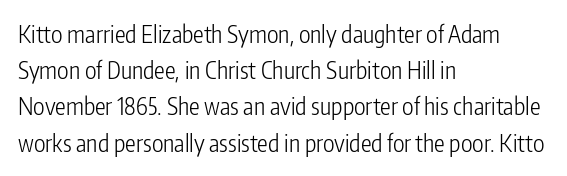
Default kerning and tracking; the words read as compact shapes. Tall strokes in this sample are plumb rather than angled. This rendering uses left alignment, leaving the right contour irregular. Students, observe: this is what conventionally led text looks like. Each stroke keeps to a modest, everyday thickness or less. Honestly, there is no underline to notice here at all.
